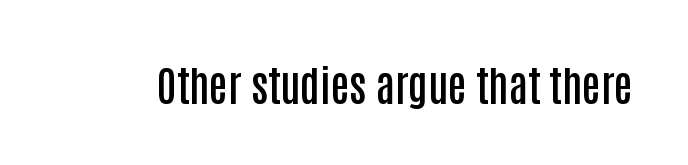
The image shows 42 px semibold, condensed sans-serif type, upright; set normal letter spacing, not underlined; low stroke contrast and a large x-height.
